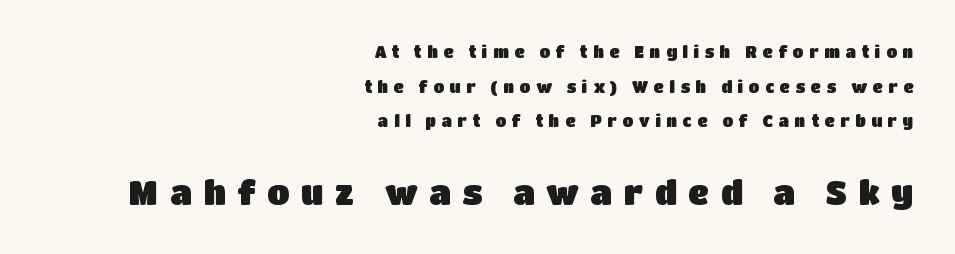
Q: Is the text italic (slanted)? A: No, it is upright.
Q: Is the typeface a serif or a sans-serif typeface? A: Sans-serif.
Q: Is the text underlined? A: No.
Q: How is the paragraph aligned? A: Right-aligned.
Q: Is the spacing between letters normal or unusually wide? A: Unusually wide.
Q: Is the spacing between lines tight, normal or loose? A: Loose.
Q: Which block of text is set in a larger size, the first (top) or the second (bottom)? A: The second (bottom) one.
Q: Width (condensed, normal, or wide)? A: Normal.
Q: Stroke contrast? A: Low.
Q: x-height? A: Large.
Q: Monospaced? A: No.
